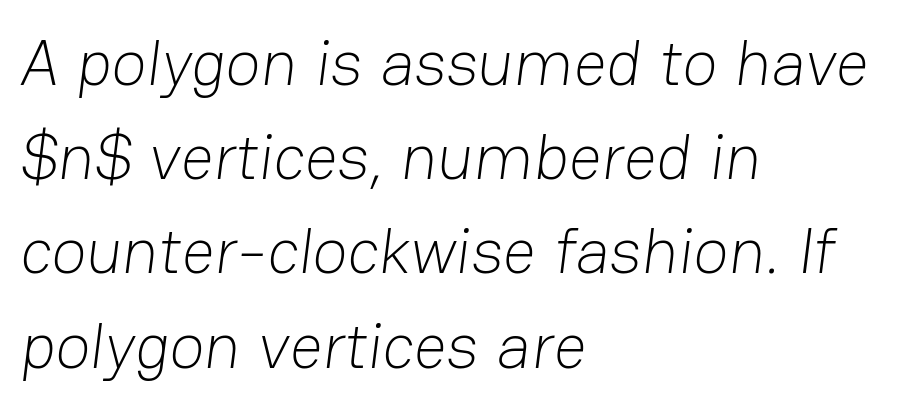
In CSS terms this would be text-align: left. A typesetter would label this face a sans. Unbolded letterforms with no extra heft. Honestly, the row spacing looks completely unremarkable.
